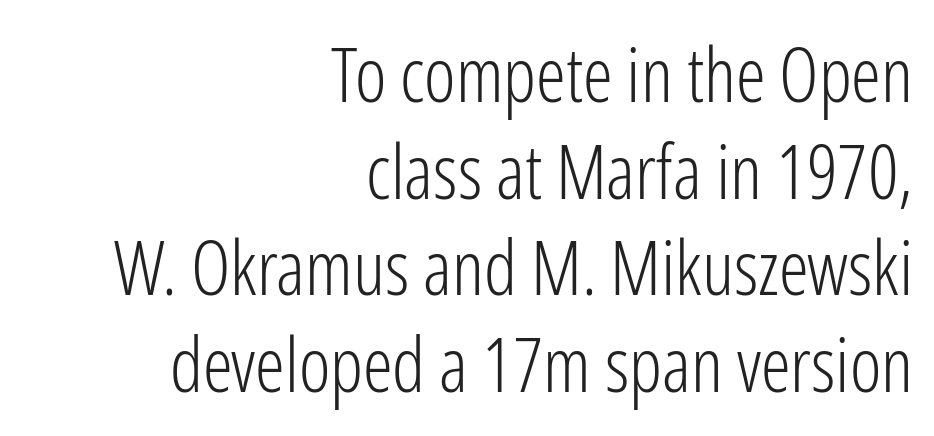
The image shows 75 px light, condensed sans-serif type, upright; set right-aligned, normal line spacing (1.29x), normal letter spacing, not underlined; low stroke contrast and a medium x-height.
